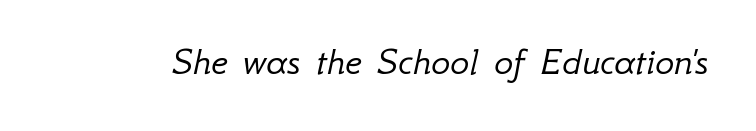
Rendered with sloped, italic letterforms. These lines are rendered in a variable-pitch font. Compared with a typical body face, this is equally light or lighter still. Between one letter and the next there's only the usual sliver of space.
